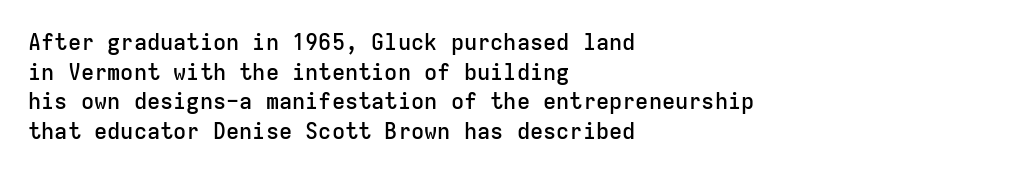
No word sits above an underline. Look at the stroke-to-counter ratio: somewhat heavy, a semibold. When letters stand straight like this, we call the style roman or upright. Observe the ordinary spacing: letters are neighbours, not strangers. The space between consecutive lines is moderate.
